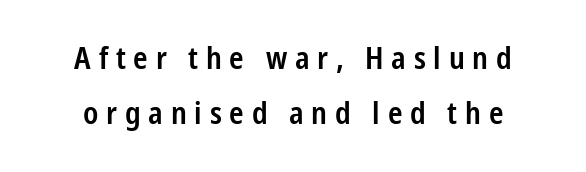
Q: Is the text bold? A: Semi-bold.
Q: Is the text italic (slanted)? A: No, it is upright.
Q: Is the typeface a serif or a sans-serif typeface? A: Sans-serif.
Q: Is the text underlined? A: No.
Q: How is the paragraph aligned? A: Centered.
Q: Is the spacing between letters normal or unusually wide? A: Unusually wide.
Q: Width (condensed, normal, or wide)? A: Condensed.
Q: Stroke contrast? A: Low.
Q: x-height? A: Medium.
Q: Monospaced? A: No.
